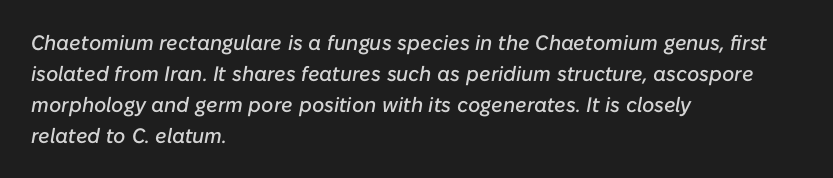
The font's italic variant was chosen for this text. Does extra space separate the letters? No, they use regular spacing. Beneath every word, the page is bare. The rag falls on the right side of this text block. The space between consecutive lines is moderate.
